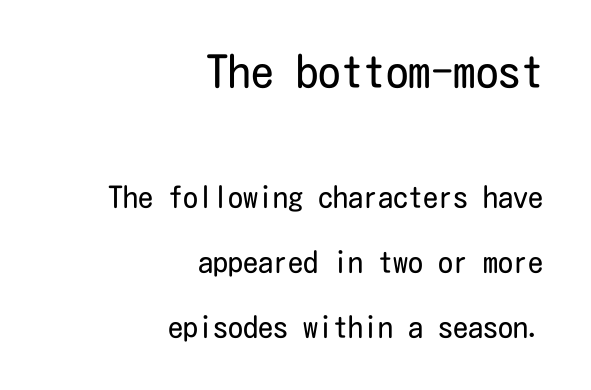
Which margin do the lines hug? The right one — the left edge is uneven. These lines keep a tight, regular rhythm from letter to letter. This sample uses an upright cut, with every glyph sitting square on the baseline. Whoever set this made the first block the dominant, larger element. The words here are not underlined.
